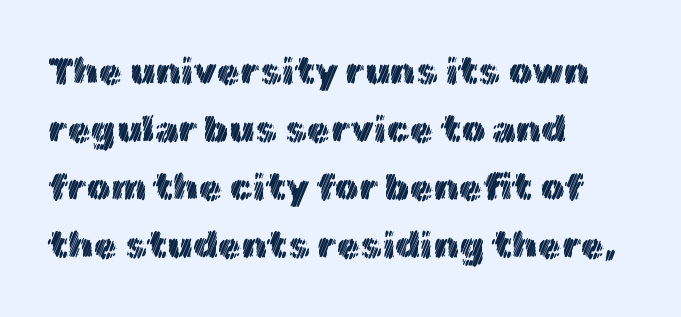
{"italic": "no", "width": "normal", "x_height": "medium", "monospaced": "no", "underline": "no", "align": "left", "line_spacing": "normal", "line_spacing_ratio": 1.53, "letter_spacing": "normal", "letter_spacing_em": 0.0, "glyph_px": 38}
